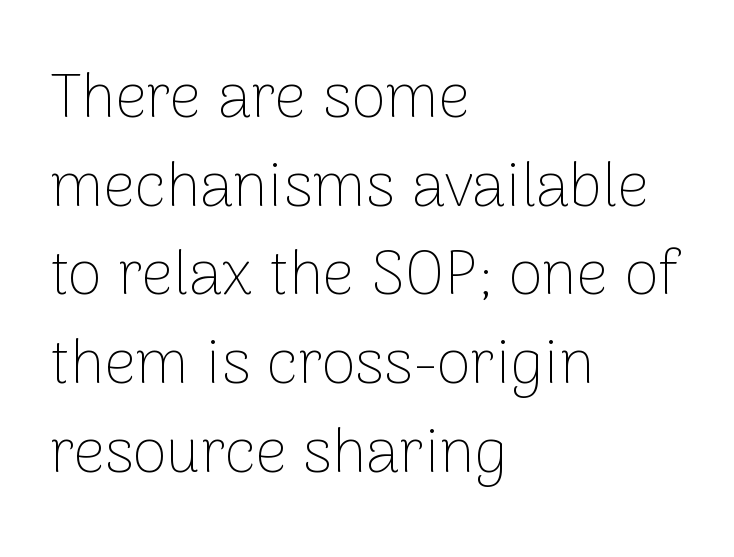
Q: Is the text bold? A: No.
Q: Is the text italic (slanted)? A: No, it is upright.
Q: Is the typeface a serif or a sans-serif typeface? A: Sans-serif.
Q: Is the text underlined? A: No.
Q: How is the paragraph aligned? A: Left-aligned.
Q: Is the spacing between letters normal or unusually wide? A: Normal.
Q: Is the spacing between lines tight, normal or loose? A: Normal.
Q: Width (condensed, normal, or wide)? A: Normal.
Q: Stroke contrast? A: Low.
Q: x-height? A: Medium.
Q: Monospaced? A: No.
